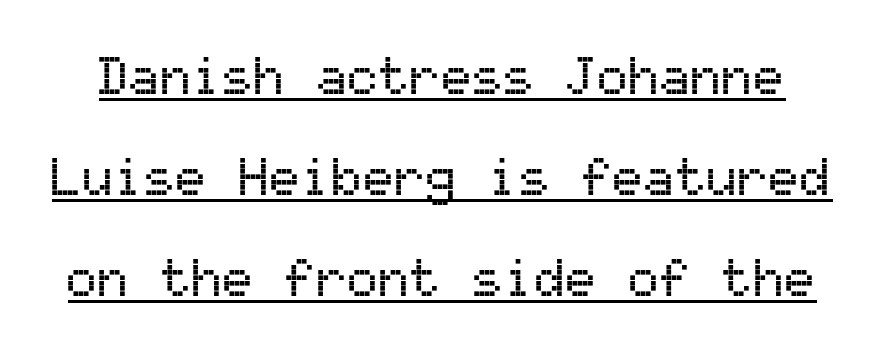
{"serif": "no", "italic": "no", "width": "normal", "stroke_contrast": "medium", "x_height": "medium", "monospaced": "yes", "underline": "yes", "line_spacing": "loose", "line_spacing_ratio": 1.94, "letter_spacing": "normal", "letter_spacing_em": 0.0, "glyph_px": 52}
